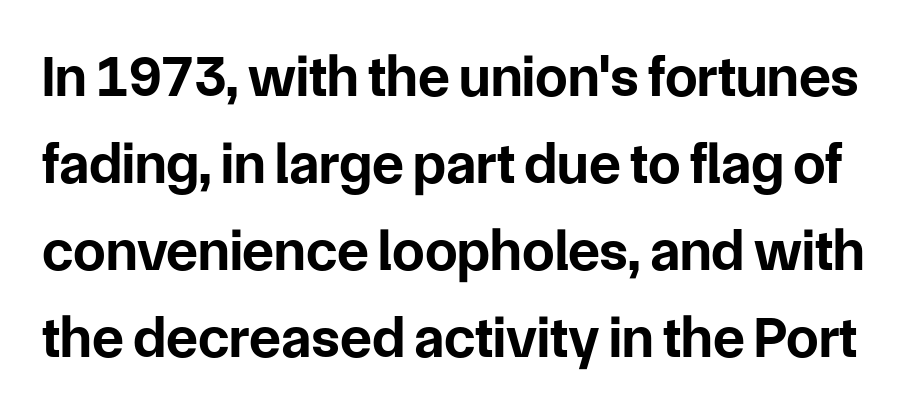
{"serif": "no", "italic": "no", "bold": "yes", "weight": "bold", "width": "normal", "stroke_contrast": "low", "x_height": "medium", "monospaced": "no", "underline": "no", "line_spacing": "normal", "line_spacing_ratio": 1.5, "letter_spacing": "normal", "letter_spacing_em": 0.0, "glyph_px": 58}
